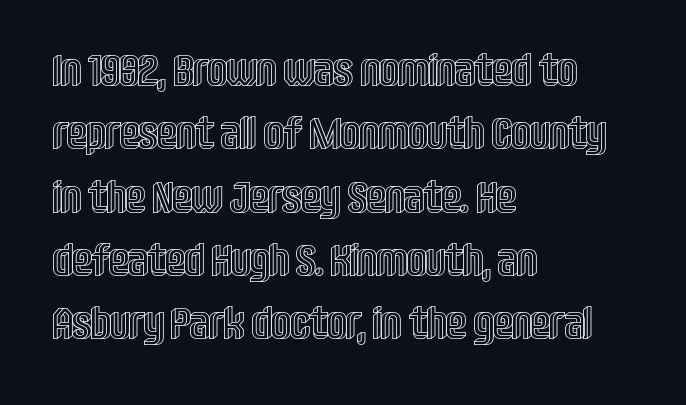
The image shows 44 px condensed type, upright; set left-aligned, normal line spacing (1.44x), normal letter spacing, not underlined; a large x-height.
